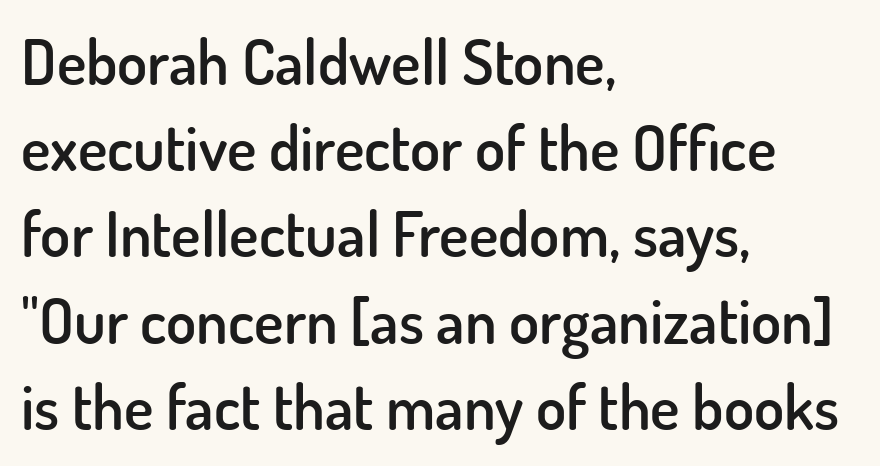
Q: Is the text bold? A: Semi-bold.
Q: Is the text italic (slanted)? A: No, it is upright.
Q: Is the typeface a serif or a sans-serif typeface? A: Sans-serif.
Q: Is the text underlined? A: No.
Q: How is the paragraph aligned? A: Left-aligned.
Q: Is the spacing between letters normal or unusually wide? A: Normal.
Q: Is the spacing between lines tight, normal or loose? A: Normal.
Q: Width (condensed, normal, or wide)? A: Normal.
Q: Stroke contrast? A: Low.
Q: x-height? A: Small.
Q: Monospaced? A: No.
